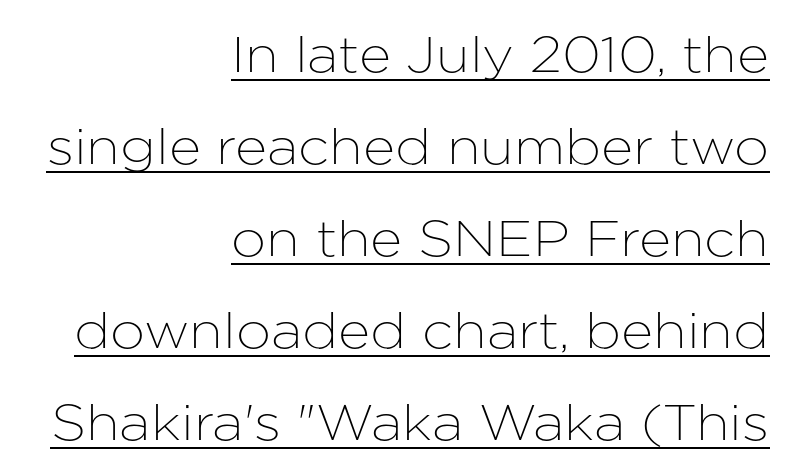
The image shows 50 px sans-serif type, upright; set right-aligned, line spacing 1.84x, normal letter spacing, underlined; low stroke contrast and a medium x-height.
